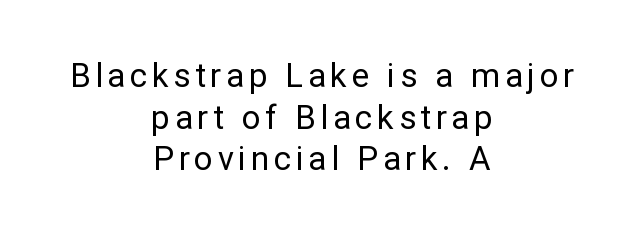
The image shows 33 px regular-weight sans-serif type, upright; set centered, normal line spacing (1.26x), not underlined; low stroke contrast and a medium x-height.
